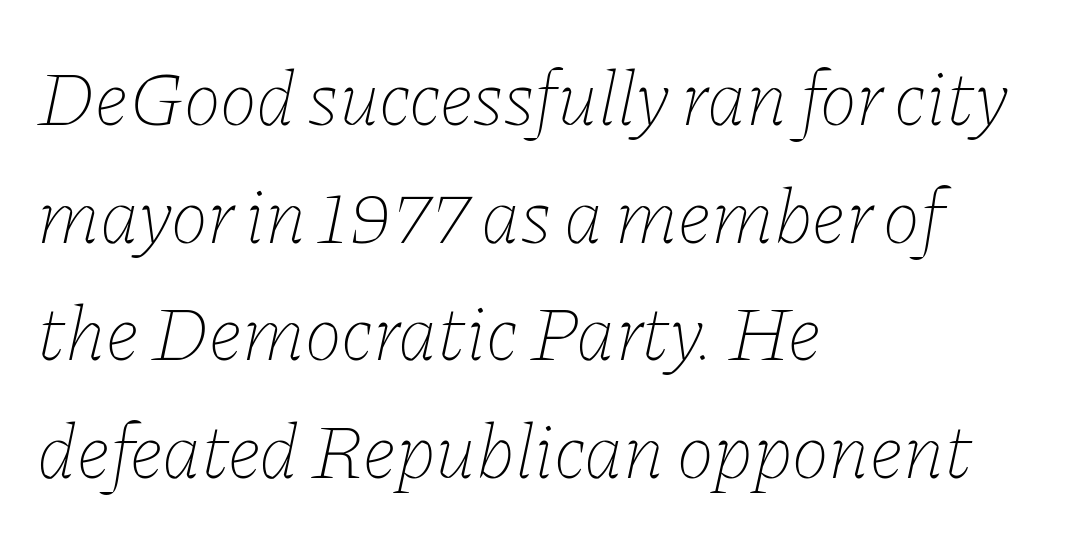
{"italic": "yes", "lean": "right", "slant_degrees": 11, "bold": "no", "weight": "thin", "width": "normal", "stroke_contrast": "low", "x_height": "medium", "monospaced": "no", "underline": "no", "align": "left", "line_spacing": "normal", "line_spacing_ratio": 1.49, "letter_spacing": "normal", "letter_spacing_em": 0.0, "glyph_px": 79}
